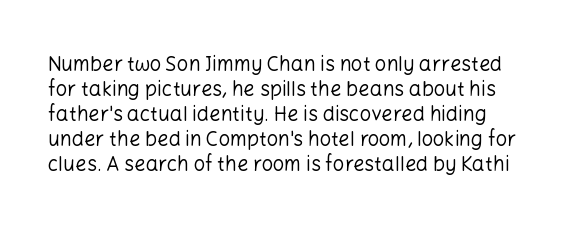
Q: Is the text bold? A: No.
Q: Is the text italic (slanted)? A: No, it is upright.
Q: Is the text underlined? A: No.
Q: Is the spacing between letters normal or unusually wide? A: Normal.
Q: Is the spacing between lines tight, normal or loose? A: Normal.
